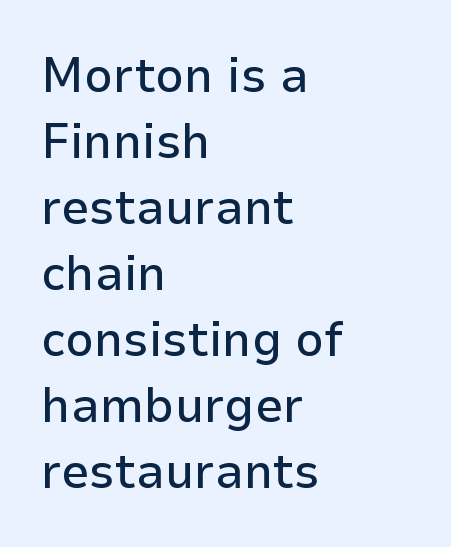
{"serif": "no", "italic": "no", "width": "normal", "stroke_contrast": "low", "x_height": "medium", "monospaced": "no", "underline": "no", "align": "left", "line_spacing": "normal", "line_spacing_ratio": 1.32, "letter_spacing": "normal", "letter_spacing_em": 0.0, "glyph_px": 50}
